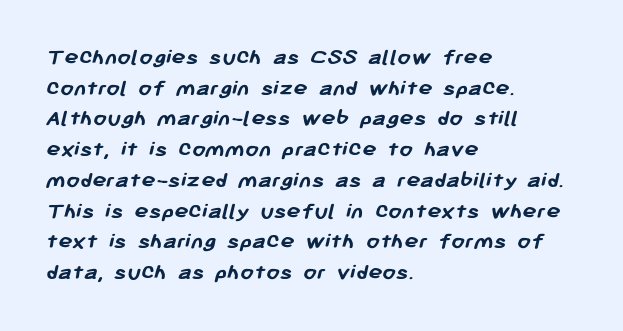
Q: Is the text bold? A: Yes.
Q: Is the text underlined? A: No.
Q: How is the paragraph aligned? A: Left-aligned.
Q: Is the spacing between letters normal or unusually wide? A: Normal.
Q: Is the spacing between lines tight, normal or loose? A: Normal.
